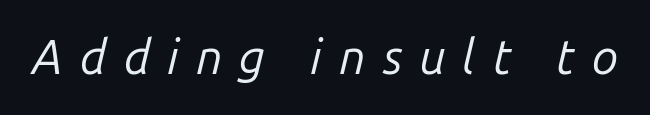
{"italic": "yes", "lean": "right", "slant_degrees": 14, "bold": "no", "weight": "regular", "width": "normal", "stroke_contrast": "low", "x_height": "medium", "monospaced": "no", "underline": "no", "letter_spacing": "wide", "letter_spacing_em": 0.35, "glyph_px": 48}
